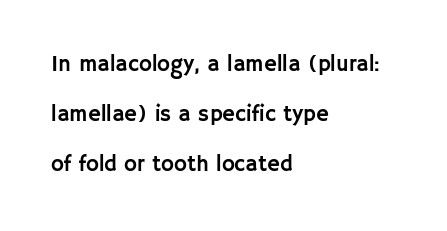
Visually the block forms a straight wall on the left and a jagged coastline on the right. Underlining? Definitely not there. Regarding leading, the lines here are spaced well apart. The type is set solid horizontally, with unmodified tracking. Upright lettering throughout.
